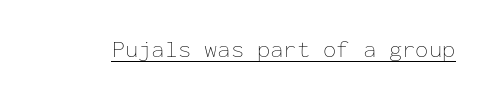
{"italic": "no", "bold": "no", "underline": "yes", "letter_spacing": "normal", "letter_spacing_em": 0.0, "glyph_px": 24}
